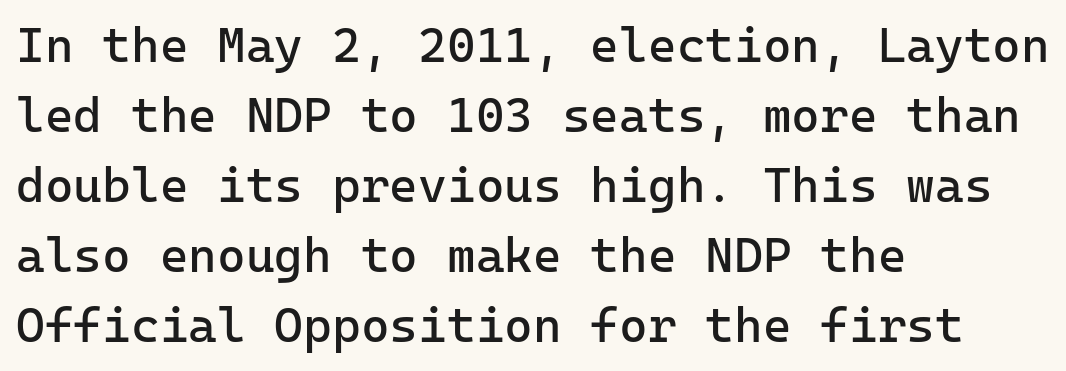
{"serif": "no", "italic": "no", "bold": "no", "weight": "regular", "width": "normal", "stroke_contrast": "low", "x_height": "medium", "underline": "no", "align": "left", "line_spacing": "normal", "line_spacing_ratio": 1.43, "letter_spacing": "normal", "letter_spacing_em": 0.0, "glyph_px": 49}
